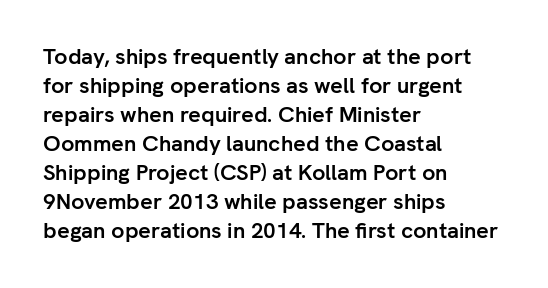
{"italic": "no", "bold": "yes", "underline": "no", "align": "left", "line_spacing": "normal", "line_spacing_ratio": 1.32, "letter_spacing": "normal", "letter_spacing_em": 0.0, "glyph_px": 22}
